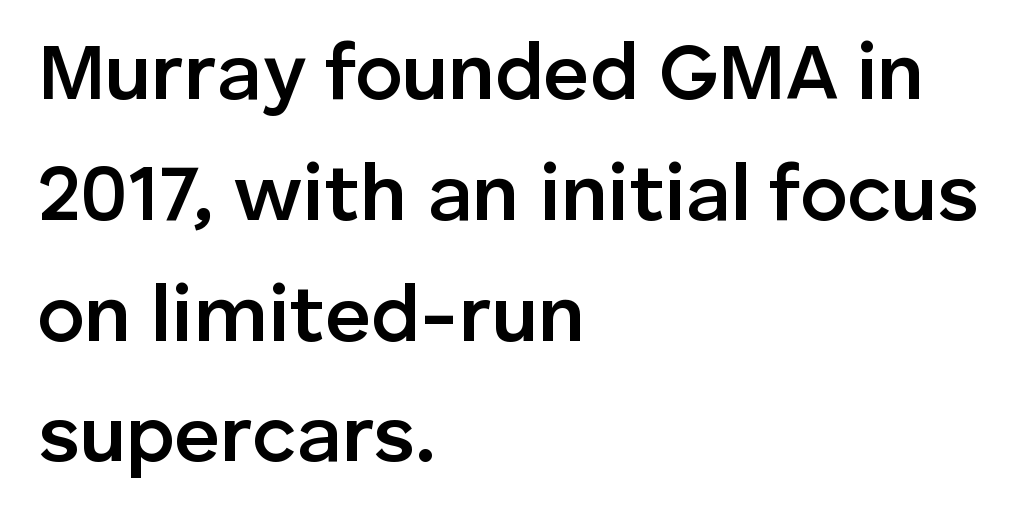
{"serif": "no", "italic": "no", "bold": "semi", "weight": "semibold", "width": "normal", "stroke_contrast": "low", "x_height": "medium", "monospaced": "no", "underline": "no", "align": "left", "line_spacing": "normal", "line_spacing_ratio": 1.51, "letter_spacing": "normal", "letter_spacing_em": 0.0, "glyph_px": 80}
